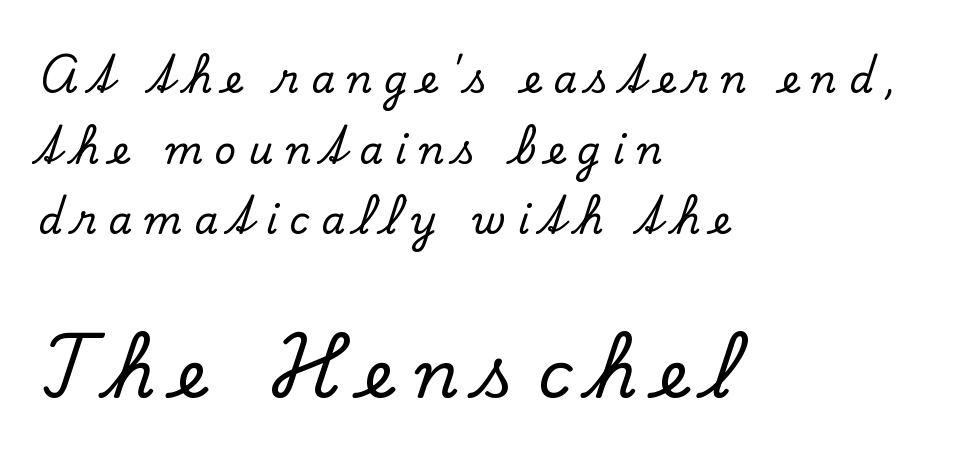
Q: Is the text italic (slanted)? A: Yes.
Q: Is the typeface a serif or a sans-serif typeface? A: Serif.
Q: Is the text underlined? A: No.
Q: How is the paragraph aligned? A: Left-aligned.
Q: Is the spacing between letters normal or unusually wide? A: Unusually wide.
Q: Which block of text is set in a larger size, the first (top) or the second (bottom)? A: The second (bottom) one.
Q: Width (condensed, normal, or wide)? A: Normal.
Q: Stroke contrast? A: Low.
Q: x-height? A: Small.
Q: Monospaced? A: No.
